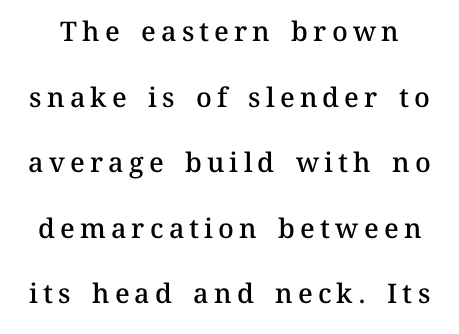
{"italic": "no", "bold": "semi", "underline": "no", "line_spacing": "loose", "line_spacing_ratio": 2.43, "glyph_px": 27}
